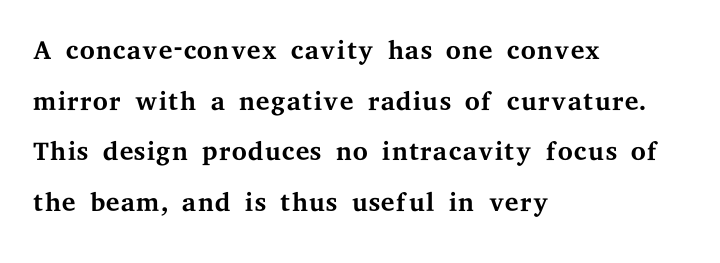
The weight tops out at a normal text grade. Compared with typical body copy, the letter spacing here is the same. Unmarked baselines from the first word to the last. A serif font was chosen for this passage.
